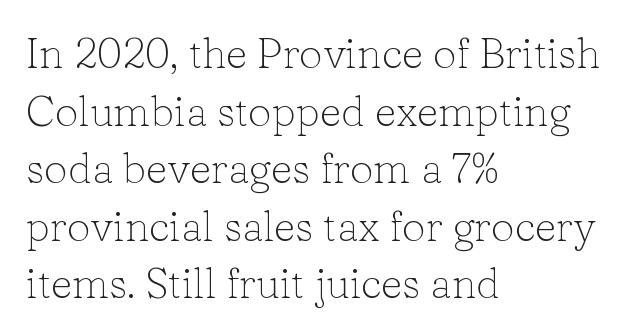
Character widths vary here, with narrow letters taking less room than wide ones. Compared with typical paragraphs, the rows here are spaced about the same. Font category for this specimen: serif. What stands out about the letter spacing? Nothing — it is the standard amount.
